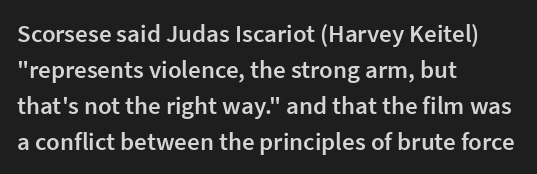
The image shows 25 px text type, upright; set left-aligned, normal line spacing (1.44x), normal letter spacing, not underlined.
